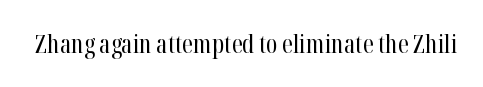
{"italic": "no", "bold": "no", "underline": "no", "letter_spacing": "normal", "letter_spacing_em": 0.0, "glyph_px": 25}
